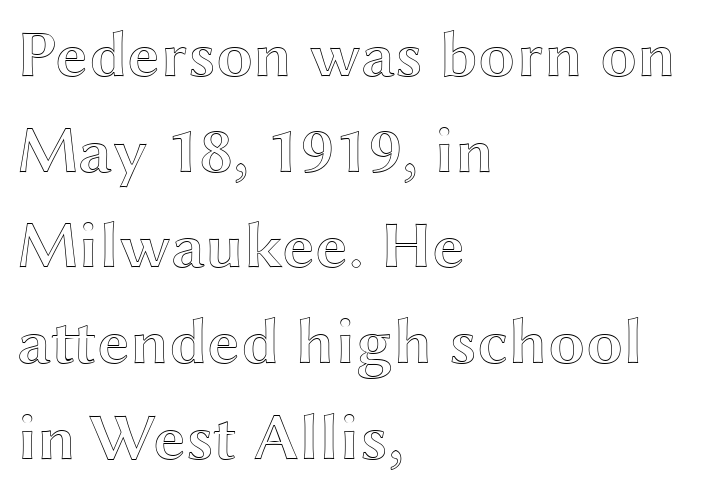
The image shows 66 px wide type, upright; set left-aligned, normal line spacing (1.45x), normal letter spacing, not underlined; a medium x-height.
